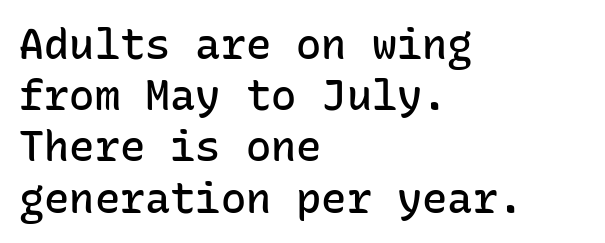
Alignment: flush left. These words are printed semibold, heavier than regular yet not bold. These lines keep a tight, regular rhythm from letter to letter. Nope, no serifs anywhere on these letters. This rendering features lettering with no underline. The face used here is monospaced, like something from a code editor.
